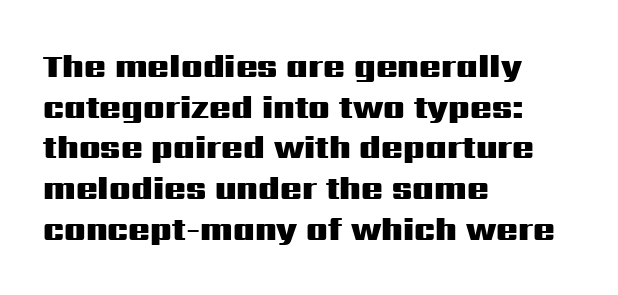
Q: Is the text bold? A: Yes.
Q: Is the text italic (slanted)? A: No, it is upright.
Q: Is the typeface a serif or a sans-serif typeface? A: Sans-serif.
Q: Is the text underlined? A: No.
Q: How is the paragraph aligned? A: Left-aligned.
Q: Is the spacing between letters normal or unusually wide? A: Normal.
Q: Is the spacing between lines tight, normal or loose? A: Normal.
Q: Width (condensed, normal, or wide)? A: Wide.
Q: Stroke contrast? A: Medium.
Q: x-height? A: Medium.
Q: Monospaced? A: No.
